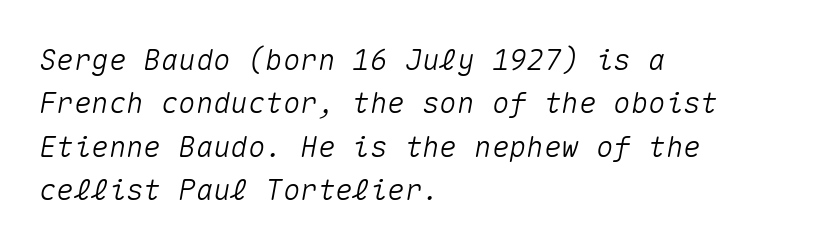
The image shows 29 px text type, italic (leaning right), monospaced; set left-aligned, normal line spacing (1.5x), normal letter spacing, not underlined; medium stroke contrast and a medium x-height.
